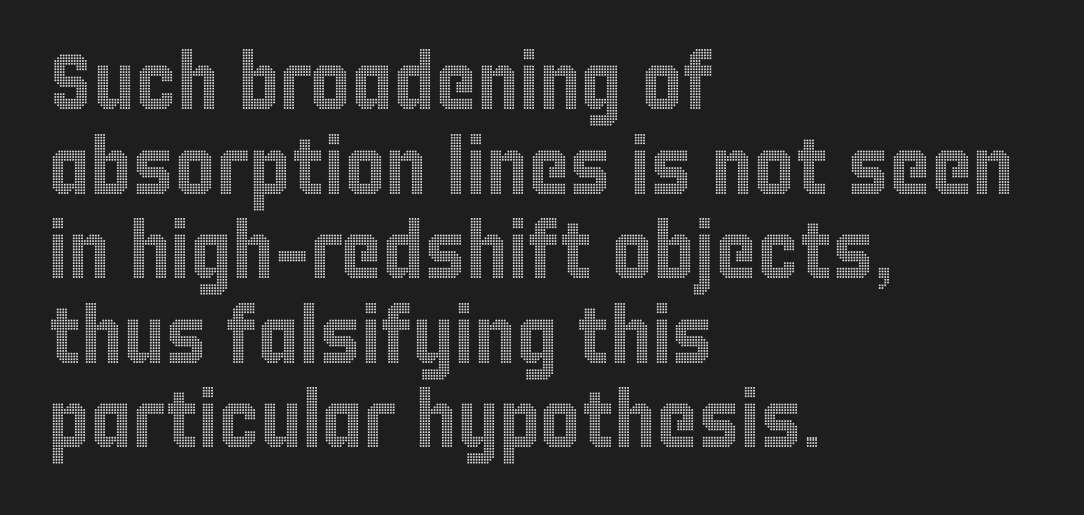
{"italic": "no", "width": "condensed", "x_height": "large", "monospaced": "no", "underline": "no", "align": "left", "line_spacing": "tight", "line_spacing_ratio": 1.07, "letter_spacing": "normal", "letter_spacing_em": 0.0, "glyph_px": 79}
